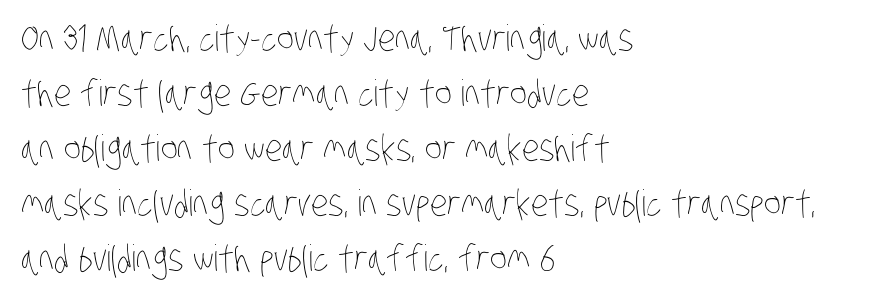
{"bold": "no", "weight": "thin", "width": "condensed", "stroke_contrast": "low", "x_height": "large", "monospaced": "no", "underline": "no", "align": "left", "line_spacing": "normal", "line_spacing_ratio": 1.53, "letter_spacing": "normal", "letter_spacing_em": 0.0, "glyph_px": 36}
